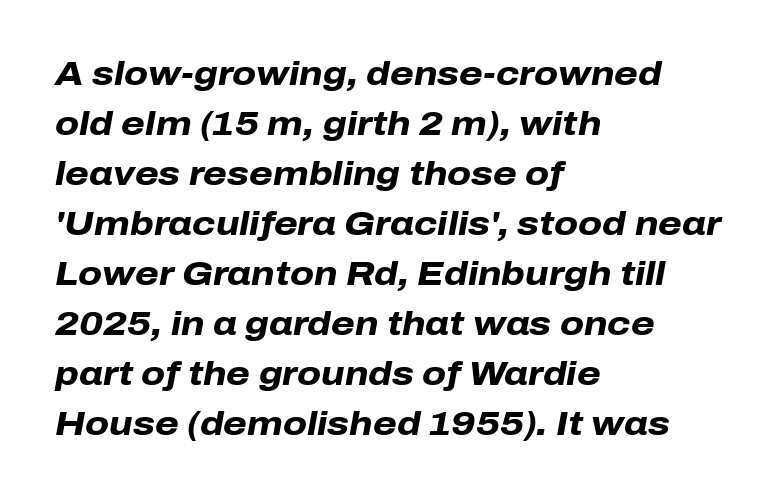
{"italic": "yes", "lean": "right", "slant_degrees": 10, "bold": "yes", "weight": "heavy", "width": "normal", "stroke_contrast": "low", "x_height": "medium", "monospaced": "no", "underline": "no", "align": "left", "line_spacing": "normal", "line_spacing_ratio": 1.47, "letter_spacing": "normal", "letter_spacing_em": 0.0, "glyph_px": 34}
